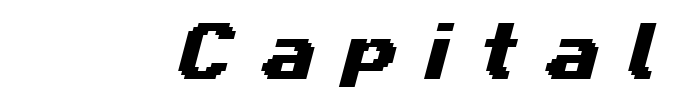
Q: Is the typeface a serif or a sans-serif typeface? A: Sans-serif.
Q: Is the text underlined? A: No.
Q: Is the spacing between letters normal or unusually wide? A: Unusually wide.
Q: Width (condensed, normal, or wide)? A: Wide.
Q: Stroke contrast? A: Medium.
Q: x-height? A: Medium.
Q: Monospaced? A: No.
